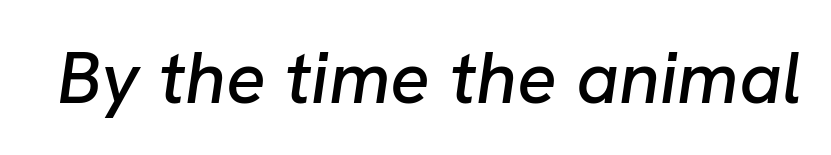
These lines keep a tight, regular rhythm from letter to letter. The letters advance in unequal steps, a hallmark of proportional type. Tall strokes in this sample are angled rather than plumb. Unmarked baselines from the first word to the last.
